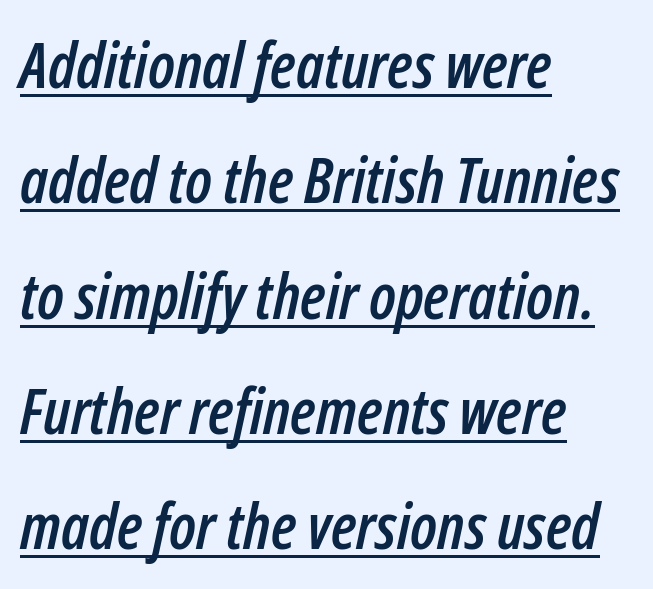
The image shows 63 px condensed type, italic (leaning right); set left-aligned, line spacing 1.83x, normal letter spacing, underlined; low stroke contrast and a medium x-height.
